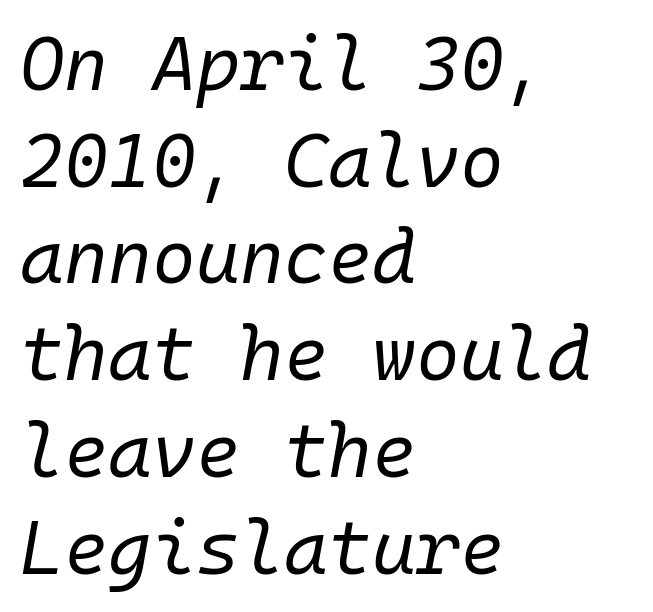
Q: Is the text bold? A: No.
Q: Is the text italic (slanted)? A: Yes, it leans right by about 10 degrees.
Q: Is the text underlined? A: No.
Q: How is the paragraph aligned? A: Left-aligned.
Q: Is the spacing between letters normal or unusually wide? A: Normal.
Q: Is the spacing between lines tight, normal or loose? A: Normal.
Q: Width (condensed, normal, or wide)? A: Normal.
Q: Stroke contrast? A: Low.
Q: x-height? A: Medium.
Q: Monospaced? A: Yes.
